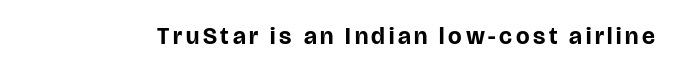
Q: Is the text bold? A: Yes.
Q: Is the text italic (slanted)? A: No, it is upright.
Q: Is the text underlined? A: No.
